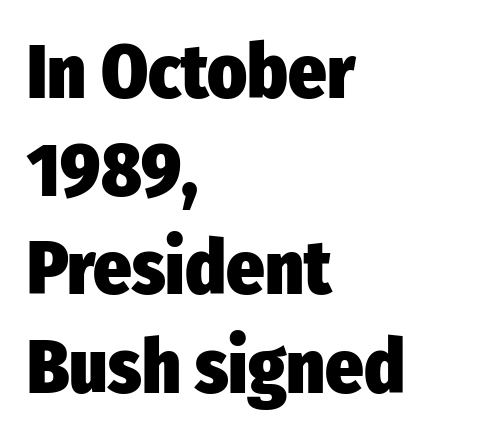
Q: Is the text bold? A: Yes.
Q: Is the text italic (slanted)? A: No, it is upright.
Q: Is the typeface a serif or a sans-serif typeface? A: Sans-serif.
Q: Is the text underlined? A: No.
Q: How is the paragraph aligned? A: Left-aligned.
Q: Is the spacing between letters normal or unusually wide? A: Normal.
Q: Is the spacing between lines tight, normal or loose? A: Normal.
Q: Width (condensed, normal, or wide)? A: Condensed.
Q: Stroke contrast? A: Low.
Q: x-height? A: Medium.
Q: Monospaced? A: No.
